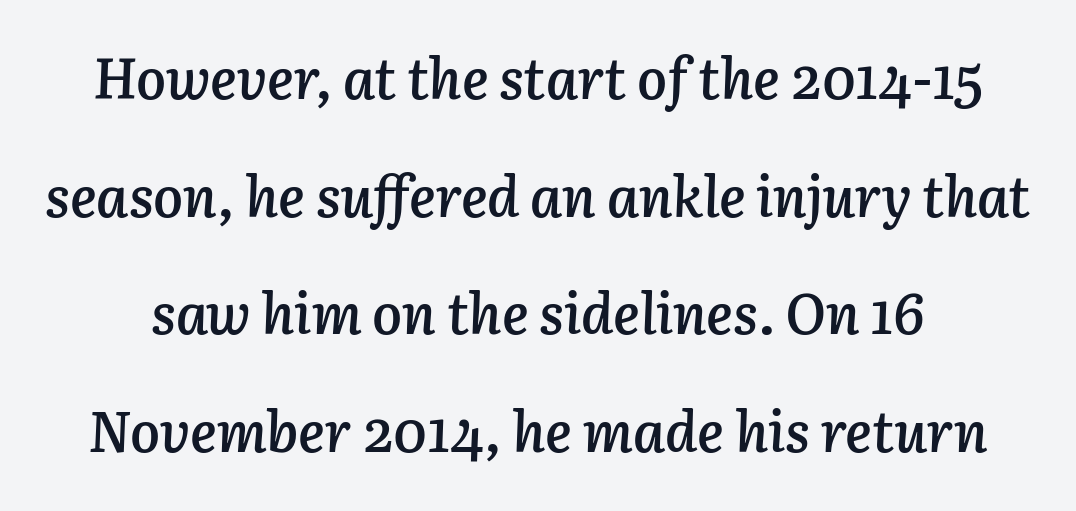
{"italic": "yes", "lean": "right", "slant_degrees": 3, "bold": "semi", "weight": "semibold", "width": "normal", "stroke_contrast": "low", "x_height": "medium", "monospaced": "no", "underline": "no", "line_spacing": "loose", "line_spacing_ratio": 2.1, "letter_spacing": "normal", "letter_spacing_em": 0.0, "glyph_px": 56}
